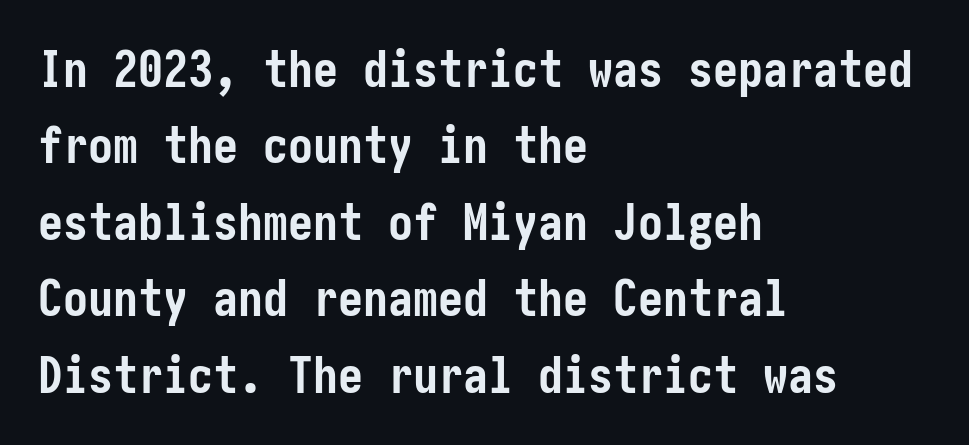
Q: Is the text bold? A: Yes.
Q: Is the text italic (slanted)? A: No, it is upright.
Q: Is the typeface a serif or a sans-serif typeface? A: Sans-serif.
Q: Is the text underlined? A: No.
Q: How is the paragraph aligned? A: Left-aligned.
Q: Is the spacing between letters normal or unusually wide? A: Normal.
Q: Is the spacing between lines tight, normal or loose? A: Normal.
Q: Width (condensed, normal, or wide)? A: Condensed.
Q: Stroke contrast? A: Low.
Q: x-height? A: Medium.
